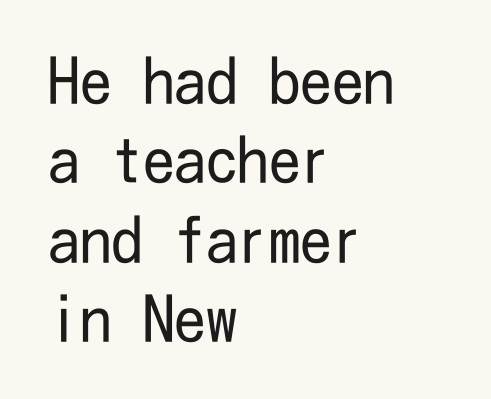
{"serif": "no", "italic": "no", "bold": "no", "weight": "regular", "width": "condensed", "stroke_contrast": "low", "x_height": "medium", "underline": "no", "align": "left", "line_spacing": "normal", "line_spacing_ratio": 1.26, "letter_spacing": "normal", "letter_spacing_em": 0.0, "glyph_px": 63}
